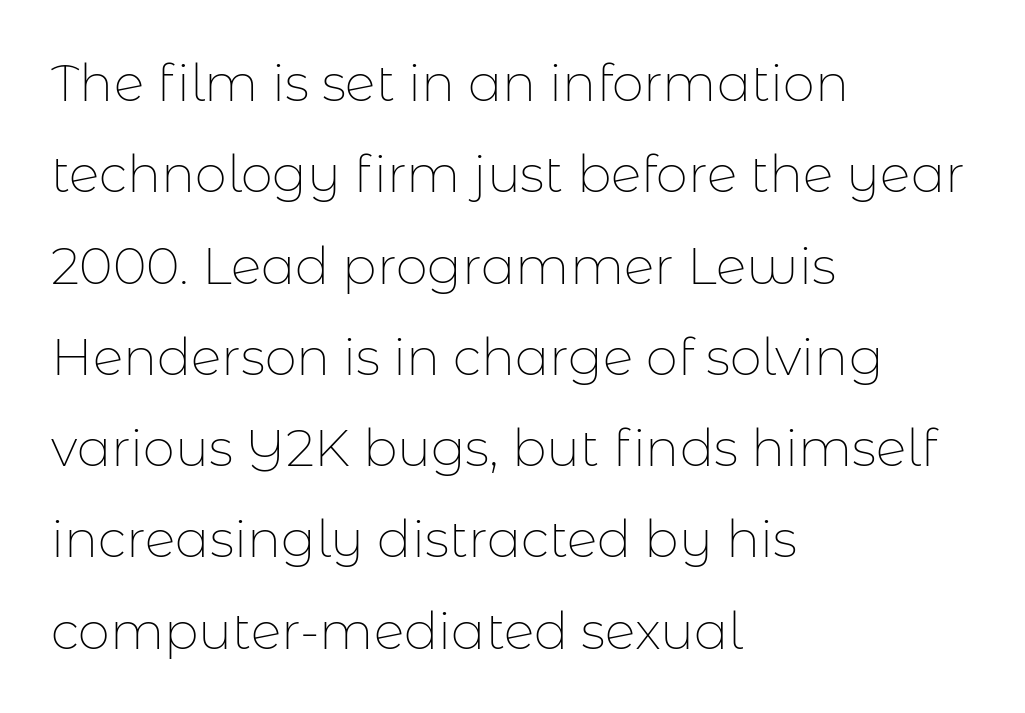
Q: Is the text bold? A: No.
Q: Is the text italic (slanted)? A: No, it is upright.
Q: Is the typeface a serif or a sans-serif typeface? A: Sans-serif.
Q: Is the text underlined? A: No.
Q: How is the paragraph aligned? A: Left-aligned.
Q: Is the spacing between letters normal or unusually wide? A: Normal.
Q: Width (condensed, normal, or wide)? A: Normal.
Q: Stroke contrast? A: Low.
Q: x-height? A: Medium.
Q: Monospaced? A: No.
